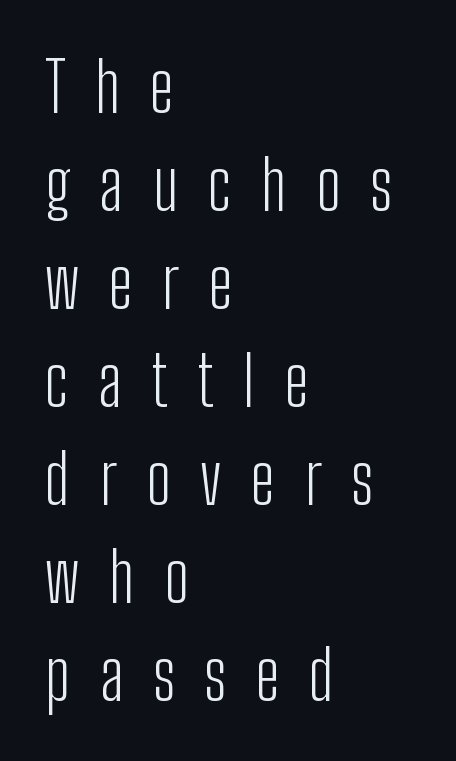
The image shows 69 px light, condensed sans-serif type, upright; set left-aligned, normal line spacing (1.42x), unusually wide letter spacing (+0.43 em), not underlined; low stroke contrast and a medium x-height.
